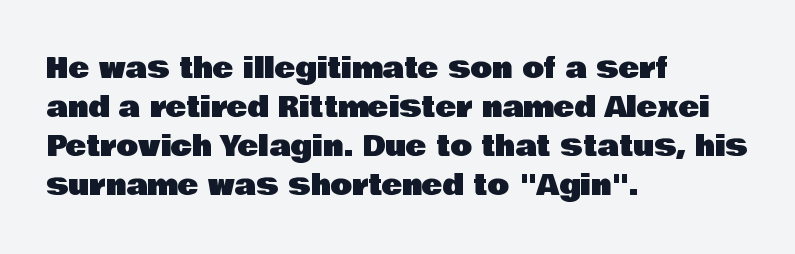
The lettering stays uniformly vertical, giving the passage a roman look. The face used here is a sans, in the tradition of grotesques and geometrics. The text block is weighted toward the left margin, trailing off unevenly rightward. Rows of type keep a routine distance in the vertical direction.
